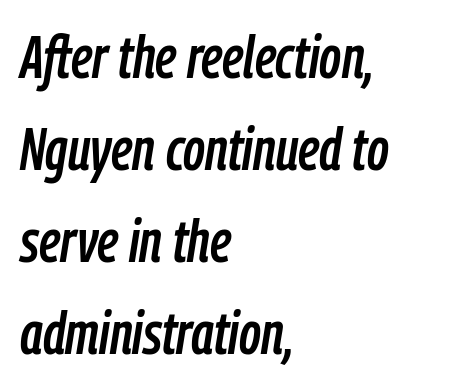
The image shows 59 px condensed type, italic (leaning right); set left-aligned, normal line spacing (1.56x), normal letter spacing, not underlined; low stroke contrast and a medium x-height.
